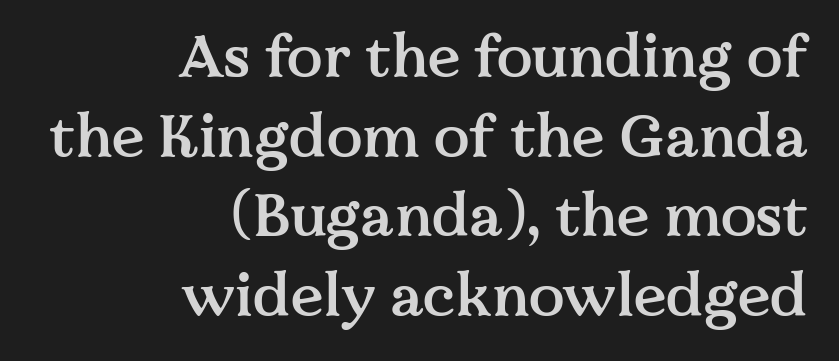
The image shows 59 px semibold serif type, upright; set right-aligned, normal line spacing (1.35x), normal letter spacing, not underlined; medium stroke contrast and a medium x-height.
